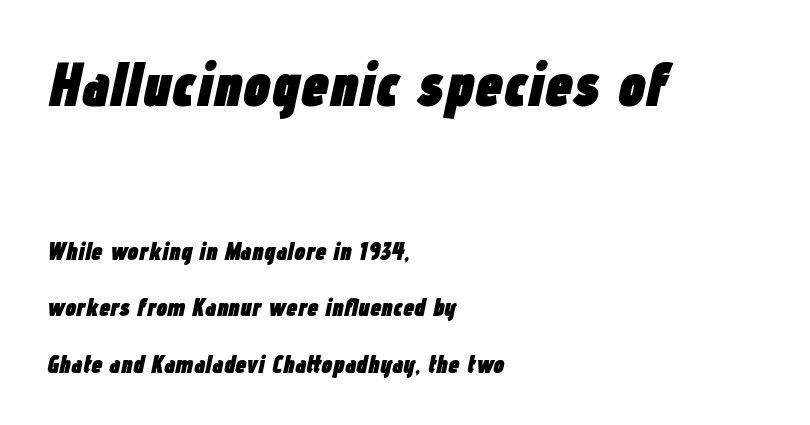
Nothing unusual about the tracking: characters are spaced as the font intends. Spacing verdict: proportional, widths tailored to each character. The paragraph has a hard left edge and a soft right edge. Any mark beneath the type? The region is blank. Whoever set this made the first block the dominant, larger element.
